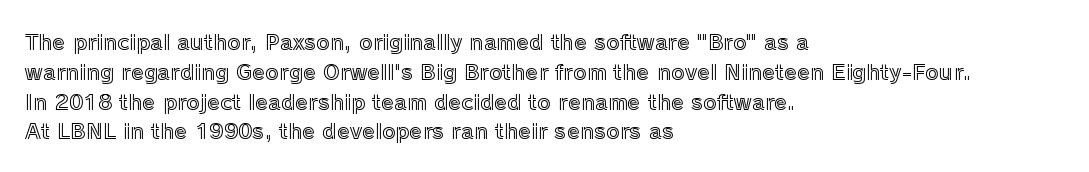
Which margin do the lines hug? The left one — the right edge is uneven. The letters stand upright; this is a roman face. Any mark beneath the type? The region is blank. The space between consecutive lines is moderate. No extra tracking has been applied to these lines.
